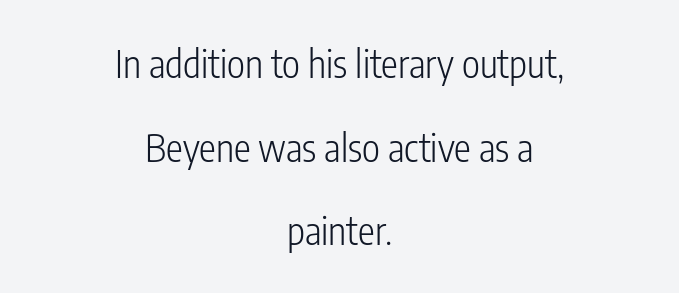
Widely set lines give the paragraph a tall, airy silhouette. You can tell it's not italic because the verticals are truly vertical. Descenders hang freely into open space. Stroke mass is kept to a normal reading level or below. Varying glyph widths throughout — classic text-font behaviour. What kind of face is this? One without serifs — a sans.
